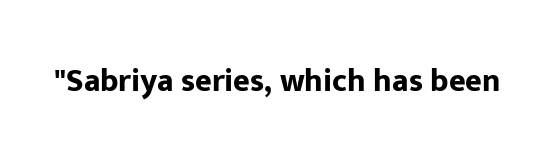
Do the characters align in a grid? No, the font is proportional. The strokes are fattened all the way to bold. The specimen omits any rule beneath the text block's lines. Words appear dense and cohesive because spacing is normal.
